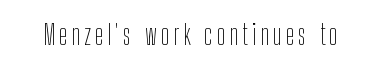
{"serif": "no", "italic": "no", "bold": "no", "weight": "thin", "width": "condensed", "stroke_contrast": "low", "x_height": "medium", "monospaced": "no", "underline": "no", "glyph_px": 28}
